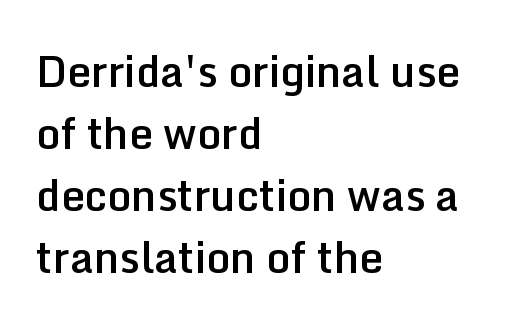
{"serif": "no", "italic": "no", "bold": "semi", "weight": "semibold", "width": "normal", "stroke_contrast": "low", "x_height": "medium", "monospaced": "no", "underline": "no", "align": "left", "line_spacing": "normal", "line_spacing_ratio": 1.48, "letter_spacing": "normal", "letter_spacing_em": 0.0, "glyph_px": 42}
